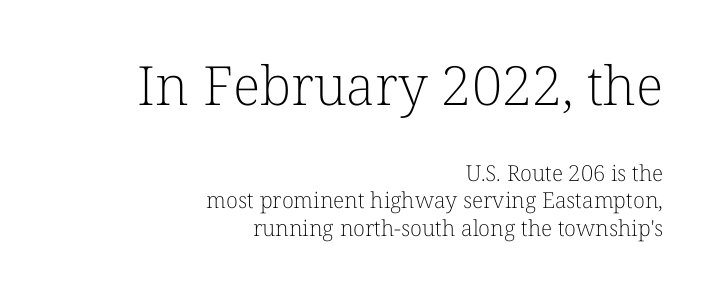
Q: Is the text bold? A: No.
Q: Is the text italic (slanted)? A: No, it is upright.
Q: Is the typeface a serif or a sans-serif typeface? A: Serif.
Q: Is the text underlined? A: No.
Q: How is the paragraph aligned? A: Right-aligned.
Q: Is the spacing between letters normal or unusually wide? A: Normal.
Q: Which block of text is set in a larger size, the first (top) or the second (bottom)? A: The first (top) one.
Q: Width (condensed, normal, or wide)? A: Normal.
Q: Stroke contrast? A: Low.
Q: x-height? A: Medium.
Q: Monospaced? A: No.
